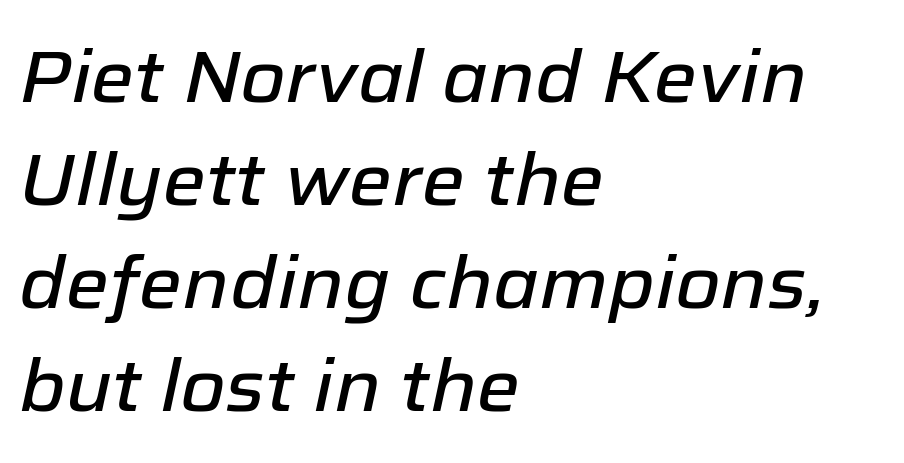
{"italic": "yes", "lean": "right", "slant_degrees": 12, "width": "normal", "stroke_contrast": "low", "x_height": "medium", "monospaced": "no", "underline": "no", "align": "left", "line_spacing": "normal", "line_spacing_ratio": 1.41, "letter_spacing": "normal", "letter_spacing_em": 0.0, "glyph_px": 73}
